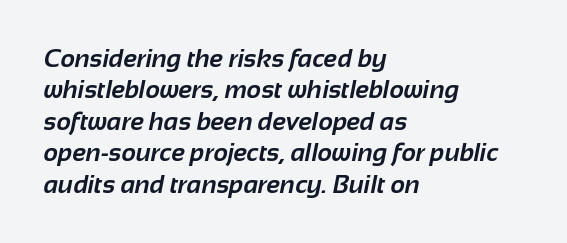
{"bold": "yes", "underline": "no", "align": "left", "line_spacing": "normal", "line_spacing_ratio": 1.26, "letter_spacing": "normal", "letter_spacing_em": 0.0, "glyph_px": 25}
